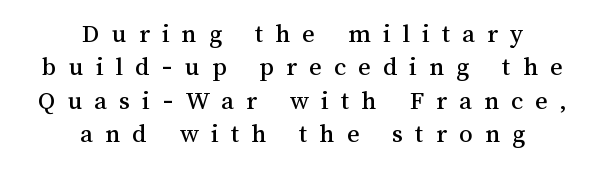
Q: Is the text italic (slanted)? A: No, it is upright.
Q: Is the text underlined? A: No.
Q: How is the paragraph aligned? A: Centered.
Q: Is the spacing between letters normal or unusually wide? A: Unusually wide.
